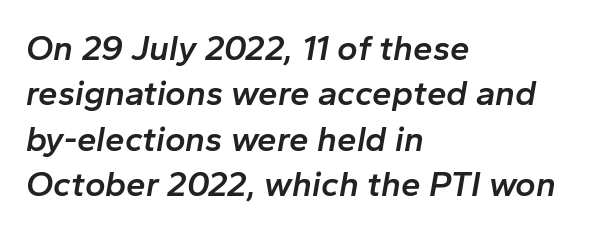
Q: Is the text bold? A: Semi-bold.
Q: Is the text italic (slanted)? A: Yes, it leans right by about 10 degrees.
Q: Is the text underlined? A: No.
Q: How is the paragraph aligned? A: Left-aligned.
Q: Is the spacing between letters normal or unusually wide? A: Normal.
Q: Is the spacing between lines tight, normal or loose? A: Normal.
Q: Width (condensed, normal, or wide)? A: Normal.
Q: Stroke contrast? A: Low.
Q: x-height? A: Medium.
Q: Monospaced? A: No.
